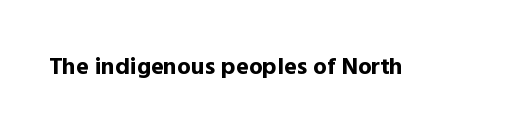
The image shows 24 px bold type, upright; set normal letter spacing, not underlined.
